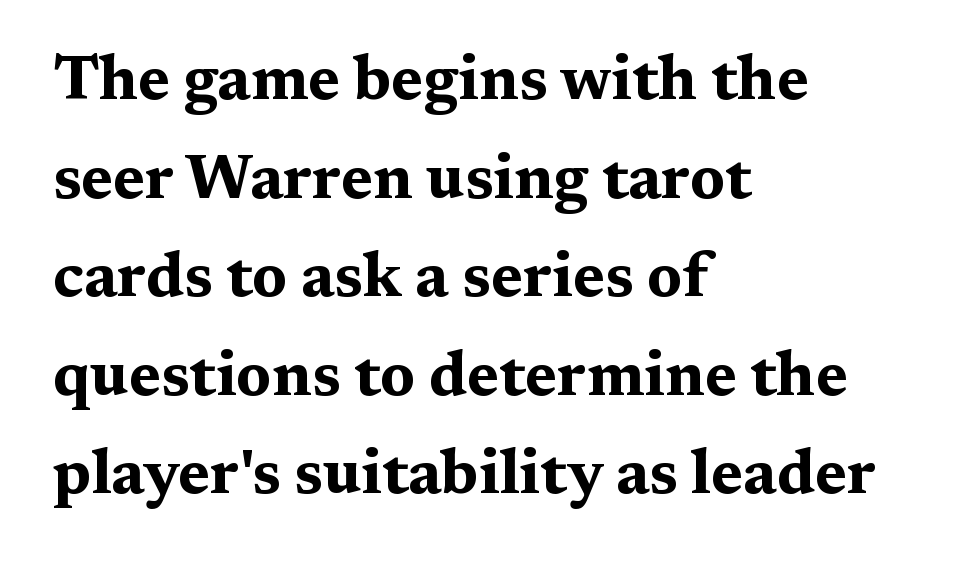
The image shows 62 px bold, wide serif type, upright; set left-aligned, normal line spacing (1.59x), normal letter spacing, not underlined; medium stroke contrast and a medium x-height.
